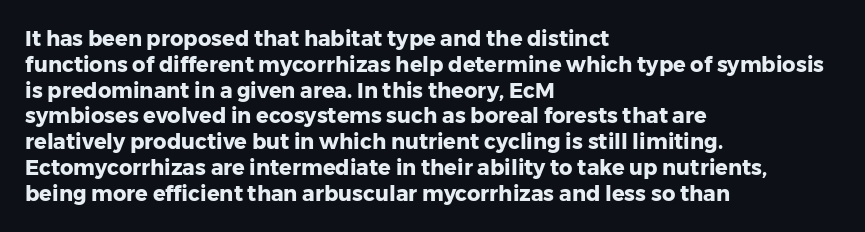
The image shows 21 px bold type, upright; set left-aligned, line spacing 1.23x, normal letter spacing, not underlined.
